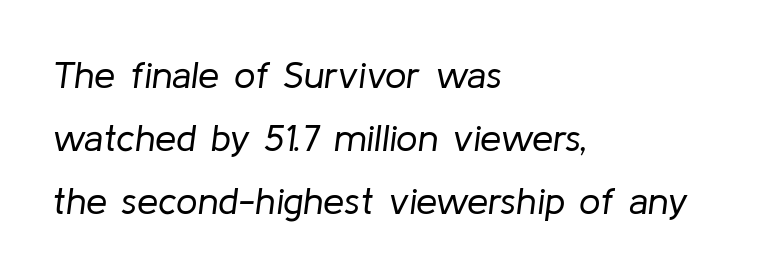
Q: Is the text bold? A: No.
Q: Is the text italic (slanted)? A: Yes, it leans right by about 8 degrees.
Q: Is the text underlined? A: No.
Q: How is the paragraph aligned? A: Left-aligned.
Q: Is the spacing between letters normal or unusually wide? A: Normal.
Q: Is the spacing between lines tight, normal or loose? A: Normal.
Q: Width (condensed, normal, or wide)? A: Normal.
Q: Stroke contrast? A: Low.
Q: x-height? A: Medium.
Q: Monospaced? A: No.
